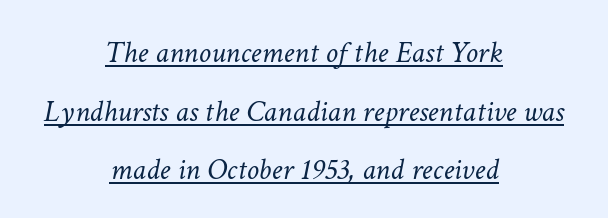
Q: Is the text bold? A: No.
Q: Is the text italic (slanted)? A: Yes, it leans right by about 11 degrees.
Q: Is the text underlined? A: Yes.
Q: How is the paragraph aligned? A: Centered.
Q: Is the spacing between letters normal or unusually wide? A: Normal.
Q: Width (condensed, normal, or wide)? A: Normal.
Q: Stroke contrast? A: Low.
Q: x-height? A: Medium.
Q: Monospaced? A: No.
